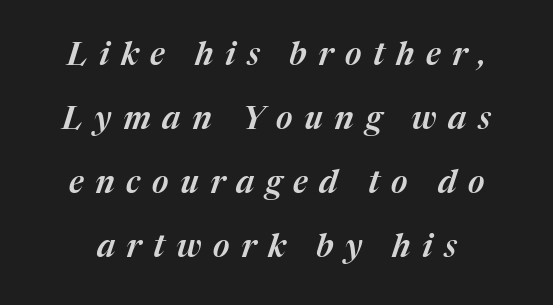
The image shows 32 px text type, italic (leaning right); set loose line spacing (2.0x), unusually wide letter spacing (+0.36 em), not underlined; medium stroke contrast and a medium x-height.
